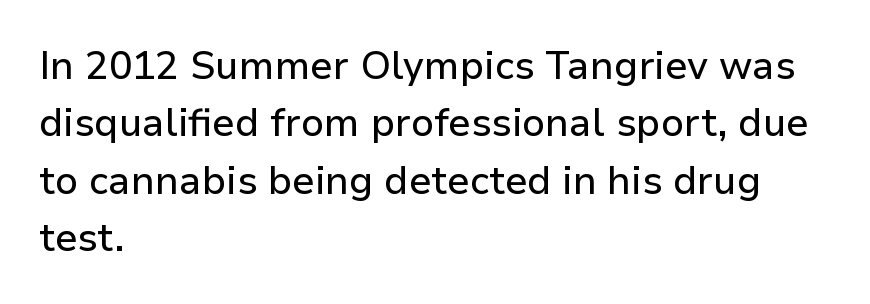
The image shows 39 px sans-serif type, upright; set left-aligned, normal line spacing (1.47x), normal letter spacing, not underlined; low stroke contrast and a medium x-height.
